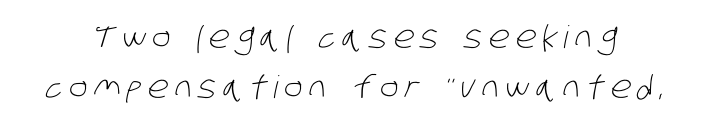
{"serif": "no", "bold": "no", "weight": "light", "width": "condensed", "stroke_contrast": "low", "x_height": "large", "monospaced": "no", "underline": "no", "line_spacing": "normal", "line_spacing_ratio": 1.6, "letter_spacing": "wide", "letter_spacing_em": 0.21, "glyph_px": 31}
